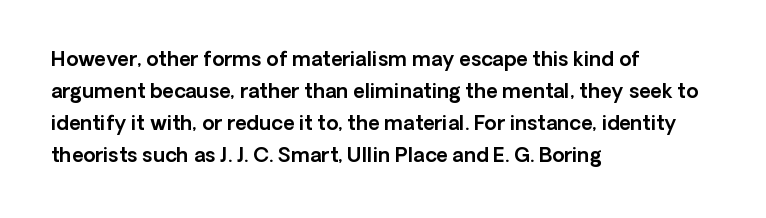
Posture: straight, roman, zero tilt. The ragged edge is on the right, which tells us the setting is flush left. The words here are not underlined. Inter-character spacing is left at the font's built-in metrics. What's the leading like? Ordinary, nothing unusual.
